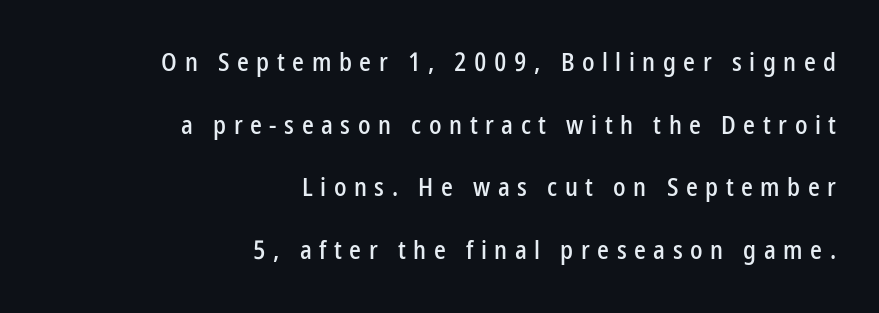
{"italic": "no", "underline": "no", "align": "right", "line_spacing": "loose", "line_spacing_ratio": 2.41, "letter_spacing": "wide", "letter_spacing_em": 0.29, "glyph_px": 26}
